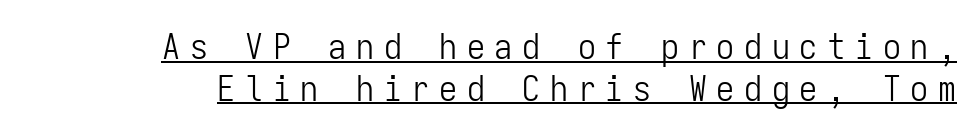
This sample uses a sans-serif face. The strokes are not fattened; the text isn't bold. In terms of letterspacing, this is a distinctly airy, spread setting. Monospaced: the letters line up in strict vertical columns. Like a heading marked for emphasis, these lines bear an underscore. Ascenders rise straight up at ninety degrees.
